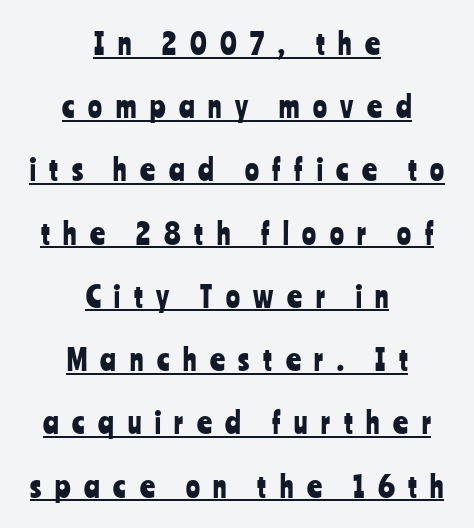
{"serif": "no", "italic": "no", "width": "condensed", "stroke_contrast": "low", "x_height": "medium", "monospaced": "no", "underline": "yes", "align": "center", "line_spacing": "loose", "line_spacing_ratio": 2.18, "letter_spacing": "wide", "letter_spacing_em": 0.47, "glyph_px": 29}
